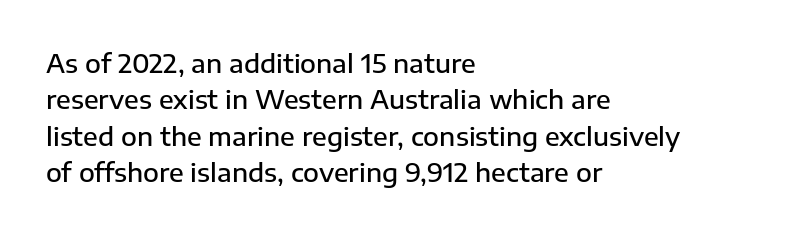
Each glyph is drawn with semibold strokes, heavier than normal yet not fully bold. Each word holds together tightly as a unit, with standard inter-letter gaps. These lines sit exactly where default settings would place them. Every row of glyphs begins at an identical x-position on the left.
